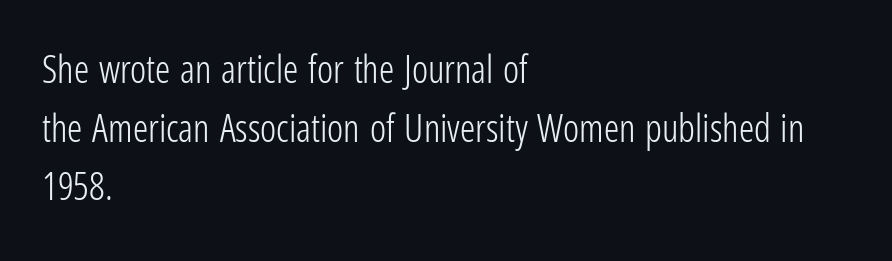
Q: Is the text bold? A: No.
Q: Is the text italic (slanted)? A: No, it is upright.
Q: Is the typeface a serif or a sans-serif typeface? A: Sans-serif.
Q: Is the text underlined? A: No.
Q: How is the paragraph aligned? A: Left-aligned.
Q: Is the spacing between letters normal or unusually wide? A: Normal.
Q: Is the spacing between lines tight, normal or loose? A: Normal.
Q: Width (condensed, normal, or wide)? A: Condensed.
Q: Stroke contrast? A: Low.
Q: x-height? A: Medium.
Q: Monospaced? A: No.
